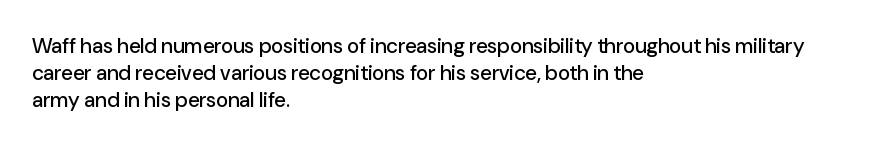
{"italic": "no", "underline": "no", "align": "left", "line_spacing": "normal", "line_spacing_ratio": 1.28, "letter_spacing": "normal", "letter_spacing_em": 0.0, "glyph_px": 21}
